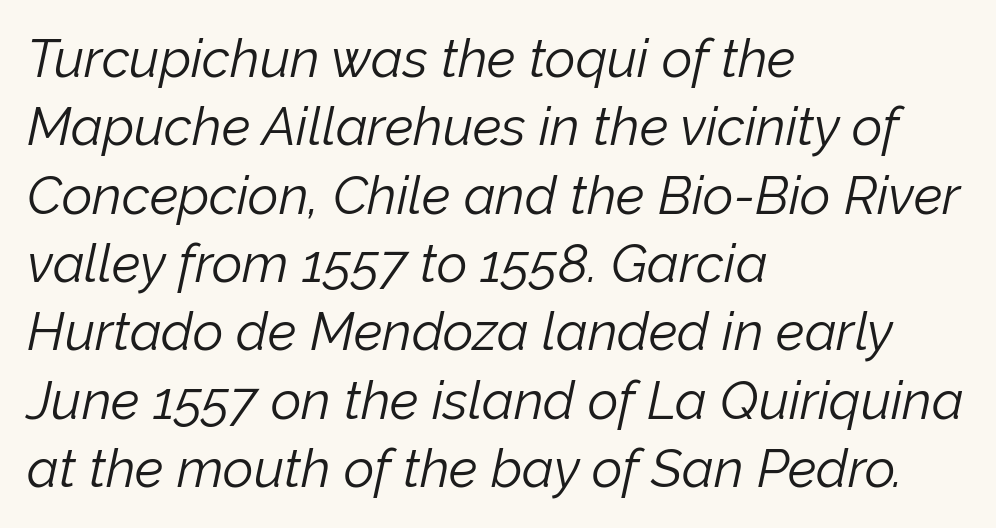
The image shows 53 px light type, italic (leaning right); set left-aligned, normal line spacing (1.29x), normal letter spacing, not underlined; low stroke contrast and a medium x-height.
